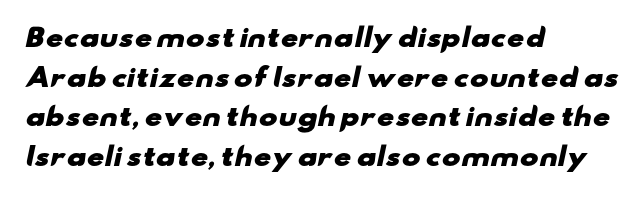
Q: Is the text bold? A: Yes.
Q: Is the text underlined? A: No.
Q: How is the paragraph aligned? A: Left-aligned.
Q: Is the spacing between letters normal or unusually wide? A: Normal.
Q: Is the spacing between lines tight, normal or loose? A: Normal.
